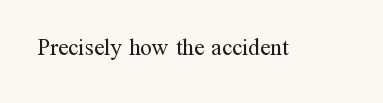
The image shows 23 px text type, upright; set normal letter spacing, not underlined.
